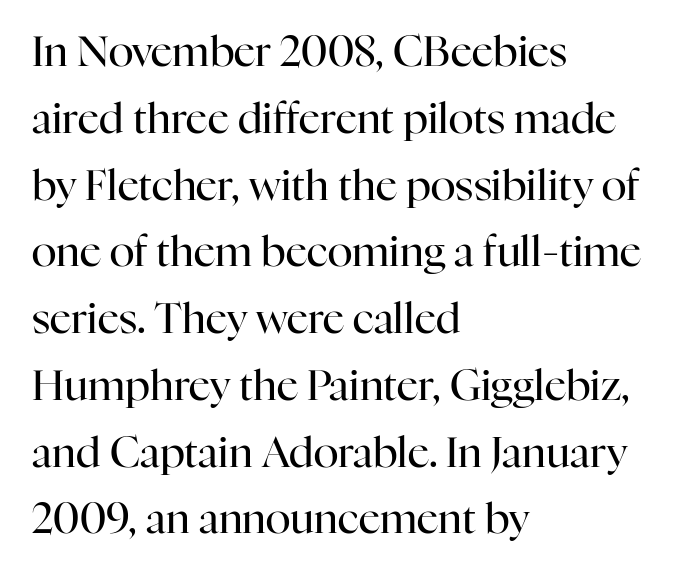
Q: Is the text bold? A: No.
Q: Is the text italic (slanted)? A: No, it is upright.
Q: Is the typeface a serif or a sans-serif typeface? A: Serif.
Q: Is the text underlined? A: No.
Q: How is the paragraph aligned? A: Left-aligned.
Q: Is the spacing between letters normal or unusually wide? A: Normal.
Q: Is the spacing between lines tight, normal or loose? A: Normal.
Q: Width (condensed, normal, or wide)? A: Normal.
Q: Stroke contrast? A: High.
Q: x-height? A: Medium.
Q: Monospaced? A: No.
